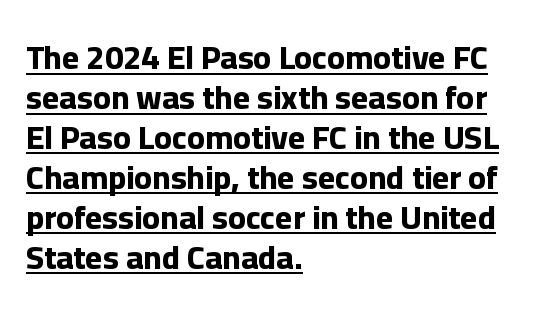
Q: Is the text bold? A: Yes.
Q: Is the text italic (slanted)? A: No, it is upright.
Q: Is the typeface a serif or a sans-serif typeface? A: Sans-serif.
Q: Is the text underlined? A: Yes.
Q: How is the paragraph aligned? A: Left-aligned.
Q: Is the spacing between letters normal or unusually wide? A: Normal.
Q: Width (condensed, normal, or wide)? A: Normal.
Q: Stroke contrast? A: Low.
Q: x-height? A: Medium.
Q: Monospaced? A: No.
